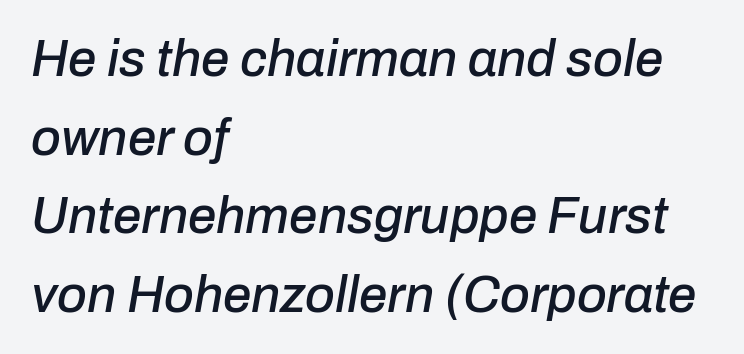
Q: Is the text italic (slanted)? A: Yes, it leans right by about 10 degrees.
Q: Is the text underlined? A: No.
Q: How is the paragraph aligned? A: Left-aligned.
Q: Is the spacing between letters normal or unusually wide? A: Normal.
Q: Is the spacing between lines tight, normal or loose? A: Normal.
Q: Width (condensed, normal, or wide)? A: Normal.
Q: Stroke contrast? A: Low.
Q: x-height? A: Medium.
Q: Monospaced? A: No.
